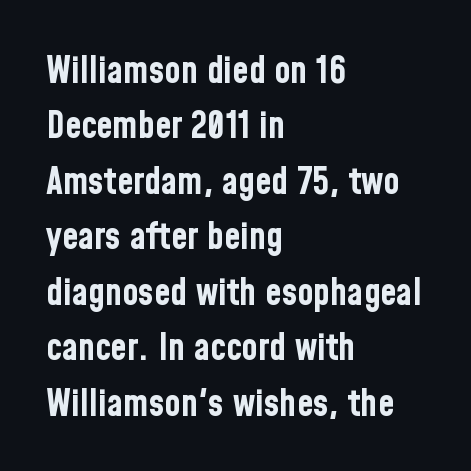
The image shows 37 px bold, condensed sans-serif type, upright; set left-aligned, normal line spacing (1.5x), normal letter spacing, not underlined; low stroke contrast and a medium x-height.
